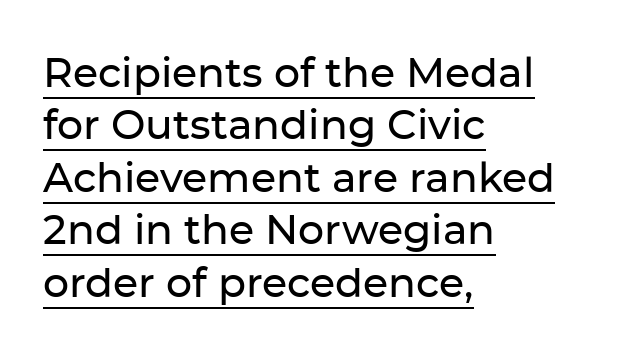
Q: Is the text italic (slanted)? A: No, it is upright.
Q: Is the typeface a serif or a sans-serif typeface? A: Sans-serif.
Q: Is the text underlined? A: Yes.
Q: How is the paragraph aligned? A: Left-aligned.
Q: Is the spacing between letters normal or unusually wide? A: Normal.
Q: Is the spacing between lines tight, normal or loose? A: Normal.
Q: Width (condensed, normal, or wide)? A: Normal.
Q: Stroke contrast? A: Low.
Q: x-height? A: Medium.
Q: Monospaced? A: No.
